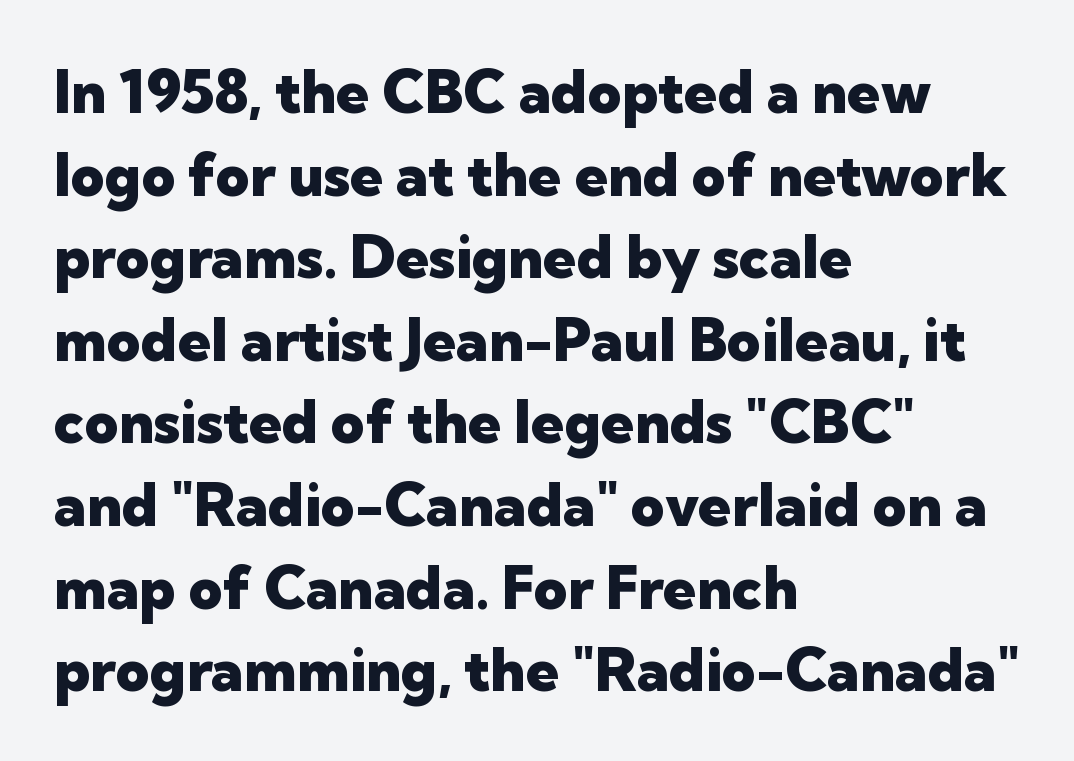
Q: Is the text bold? A: Yes.
Q: Is the text italic (slanted)? A: No, it is upright.
Q: Is the typeface a serif or a sans-serif typeface? A: Sans-serif.
Q: Is the text underlined? A: No.
Q: How is the paragraph aligned? A: Left-aligned.
Q: Is the spacing between letters normal or unusually wide? A: Normal.
Q: Is the spacing between lines tight, normal or loose? A: Normal.
Q: Width (condensed, normal, or wide)? A: Normal.
Q: Stroke contrast? A: Low.
Q: x-height? A: Medium.
Q: Monospaced? A: No.
